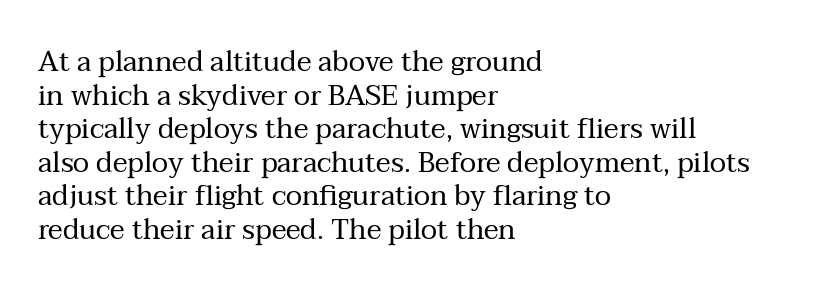
Inter-character spacing is left at the font's built-in metrics. Note: serifs present on the glyphs. The rendering anchors every line to the left-hand side. Type without underlining. Here the designer chose a conventional face with non-uniform glyph widths. The typeface has the unassuming heft of standard copy or less.
